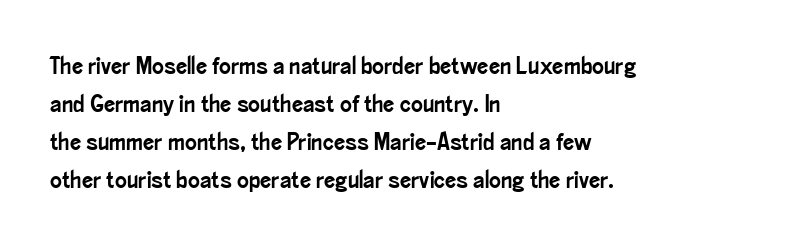
Q: Is the text italic (slanted)? A: No, it is upright.
Q: Is the text underlined? A: No.
Q: How is the paragraph aligned? A: Left-aligned.
Q: Is the spacing between letters normal or unusually wide? A: Normal.
Q: Is the spacing between lines tight, normal or loose? A: Normal.
